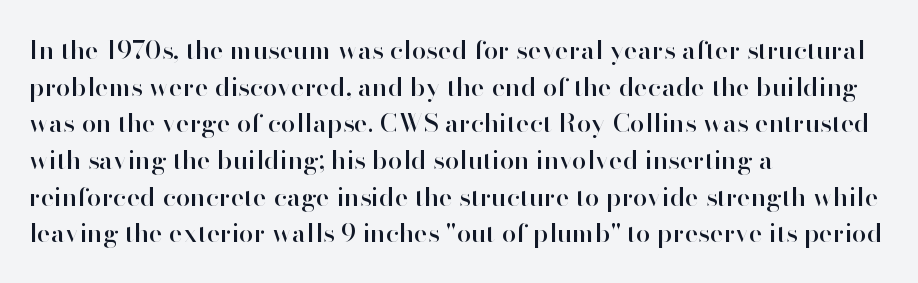
Here the glyphs are tracked normally, forming tight word shapes. Upright lettering throughout. Underline: absent. The lines are quadded left.
